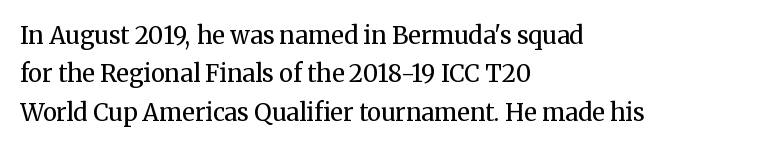
Plain, unruled lines of type. No heavy texture on the line: the type isn't bold. Look at the tracking — it's just the regular setting, nothing added. The axis of the letterforms is exactly vertical. The rows are spaced the way most documents space them.
